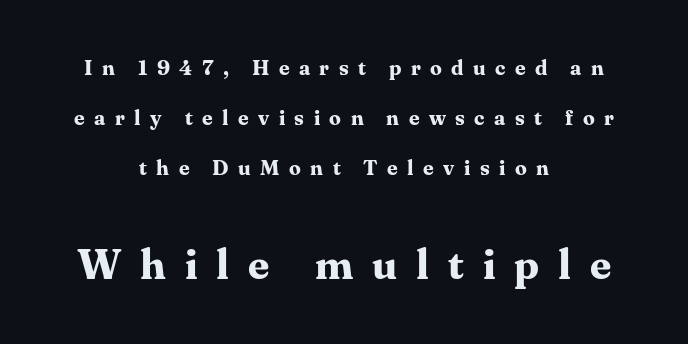
The image shows 42 px bold serif type, upright; set centered, loose line spacing (2.37x), unusually wide letter spacing (+0.45 em), not underlined; the second (bottom) block is 2.0x larger; medium stroke contrast and a medium x-height.
